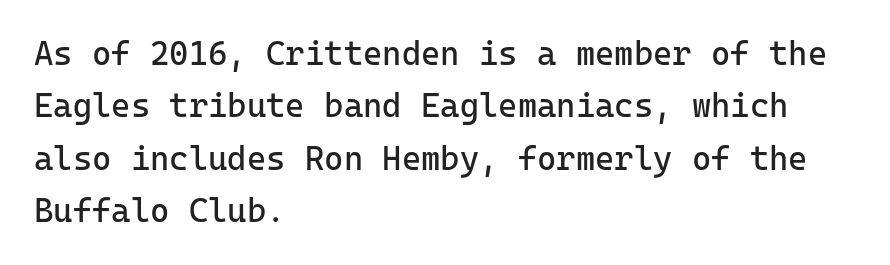
{"serif": "no", "italic": "no", "bold": "no", "weight": "regular", "width": "normal", "stroke_contrast": "low", "x_height": "medium", "monospaced": "yes", "underline": "no", "align": "left", "line_spacing": "normal", "line_spacing_ratio": 1.59, "letter_spacing": "normal", "letter_spacing_em": 0.0, "glyph_px": 33}
